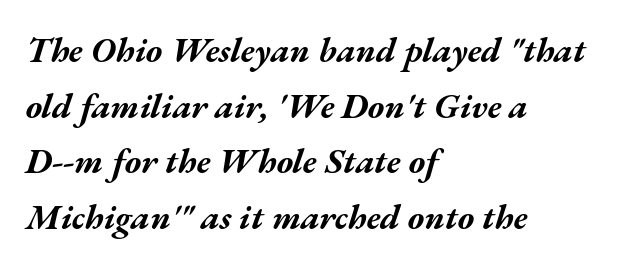
What's the leading like? Ordinary, nothing unusual. The gaps between neighbouring characters are ordinary and unremarkable. The glyphs look as if they've been sheared to an angle. A typesetter would call this proportional, since set widths differ per character. Plain, unruled lines of type.
